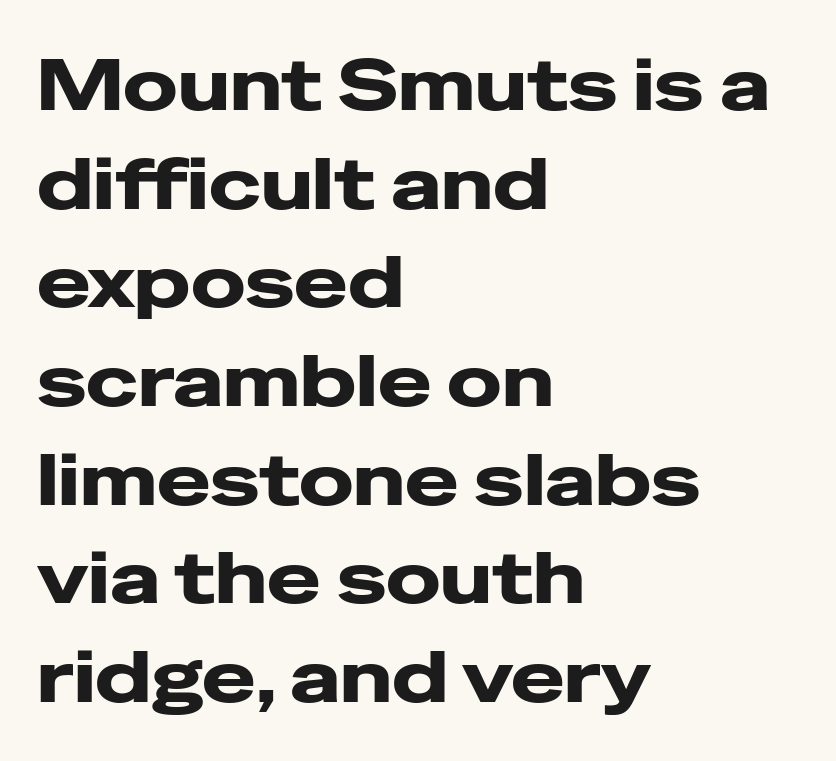
{"serif": "no", "italic": "no", "width": "wide", "stroke_contrast": "low", "x_height": "medium", "monospaced": "no", "underline": "no", "align": "left", "line_spacing": "normal", "line_spacing_ratio": 1.37, "letter_spacing": "normal", "letter_spacing_em": 0.0, "glyph_px": 72}
